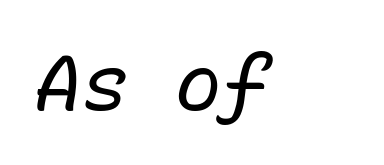
Q: Is the text bold? A: No.
Q: Is the text italic (slanted)? A: Yes, it leans right by about 15 degrees.
Q: Is the text underlined? A: No.
Q: How is the paragraph aligned? A: Left-aligned.
Q: Is the spacing between letters normal or unusually wide? A: Normal.
Q: Width (condensed, normal, or wide)? A: Normal.
Q: Stroke contrast? A: Low.
Q: x-height? A: Medium.
Q: Monospaced? A: Yes.
